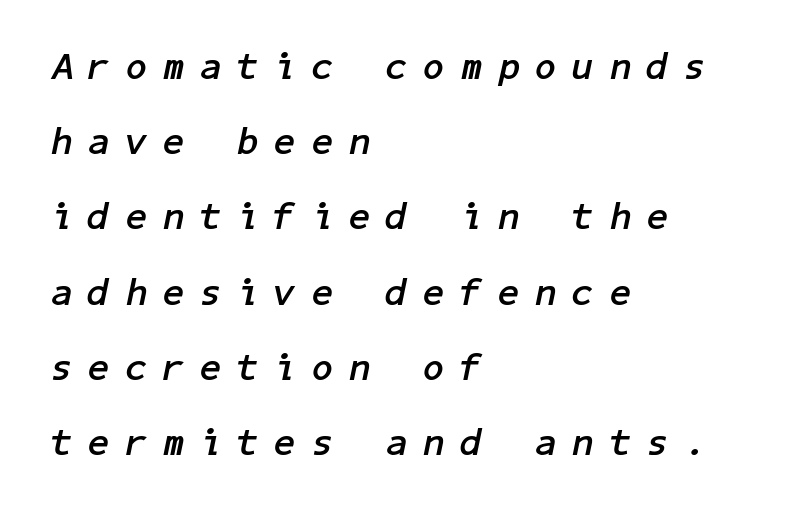
Weight check: bold — yes, fully. The passage is arranged the way most books set body copy — flush left. If you measured baseline to baseline, you'd find a long distance. The specimen reads as italic at a glance.
